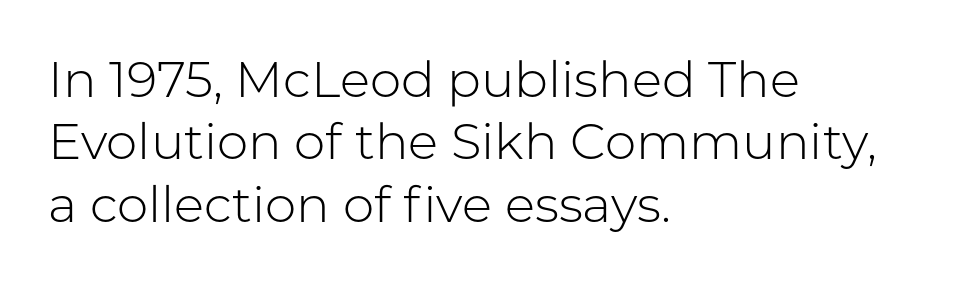
{"serif": "no", "italic": "no", "bold": "no", "weight": "light", "width": "normal", "stroke_contrast": "low", "x_height": "medium", "monospaced": "no", "underline": "no", "align": "left", "line_spacing": "normal", "line_spacing_ratio": 1.25, "letter_spacing": "normal", "letter_spacing_em": 0.0, "glyph_px": 50}
